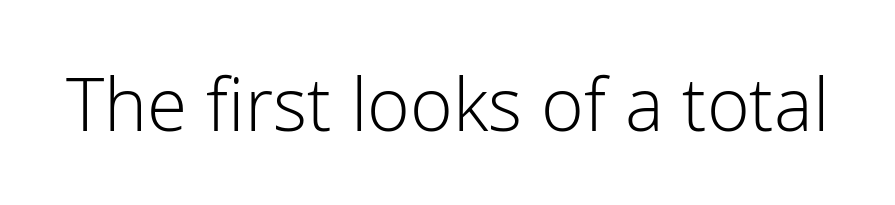
Q: Is the text bold? A: No.
Q: Is the text italic (slanted)? A: No, it is upright.
Q: Is the typeface a serif or a sans-serif typeface? A: Sans-serif.
Q: Is the text underlined? A: No.
Q: Is the spacing between letters normal or unusually wide? A: Normal.
Q: Width (condensed, normal, or wide)? A: Normal.
Q: Stroke contrast? A: Low.
Q: x-height? A: Medium.
Q: Monospaced? A: No.
